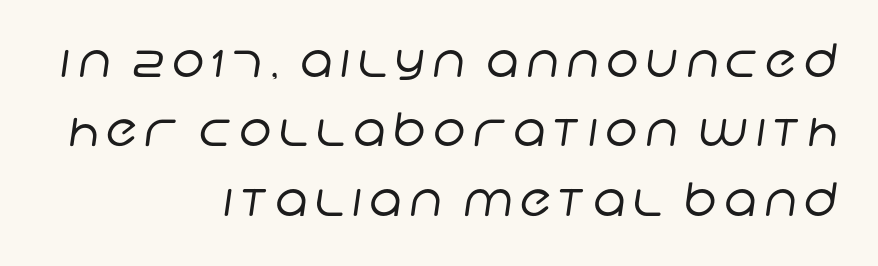
{"serif": "no", "bold": "no", "weight": "regular", "width": "normal", "stroke_contrast": "low", "x_height": "large", "monospaced": "no", "underline": "no", "align": "right", "line_spacing": "normal", "line_spacing_ratio": 1.51, "glyph_px": 46}
